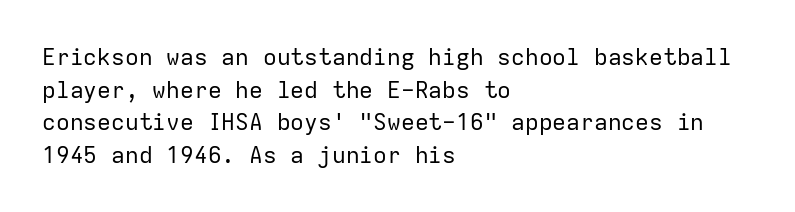
{"italic": "no", "bold": "no", "underline": "no", "align": "left", "line_spacing": "normal", "line_spacing_ratio": 1.42, "letter_spacing": "normal", "letter_spacing_em": 0.0, "glyph_px": 23}
